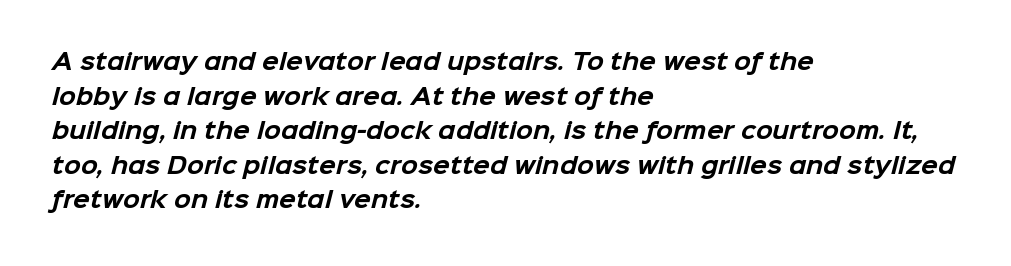
Notice how the passage keeps a crisp vertical edge on the left only. A normal amount of white space separates one row of letters from the next. These lines keep a tight, regular rhythm from letter to letter. The strip under each line holds only bare page.
